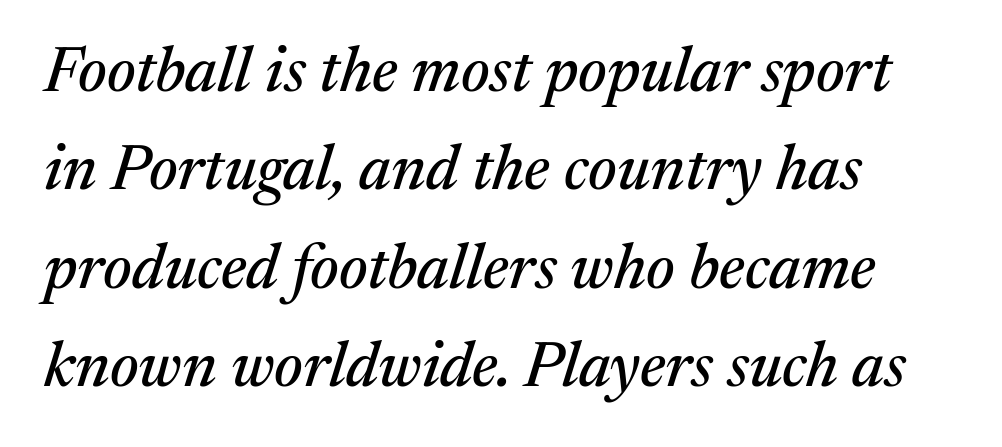
This is oblique type, the kind used for emphasis or titles. These lines sit exactly where default settings would place them. Compared with typical body copy, the letter spacing here is the same. This sample has the flowing, uneven cadence of proportional lettering. Teacher's note: observe the even left margin — that is flush-left alignment. The face used here is seriffed, in the tradition of book romans.
